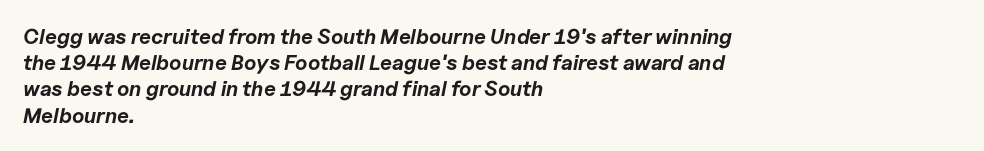
The image shows 21 px bold type, italic (leaning right); set left-aligned, normal line spacing (1.25x), normal letter spacing, not underlined.
